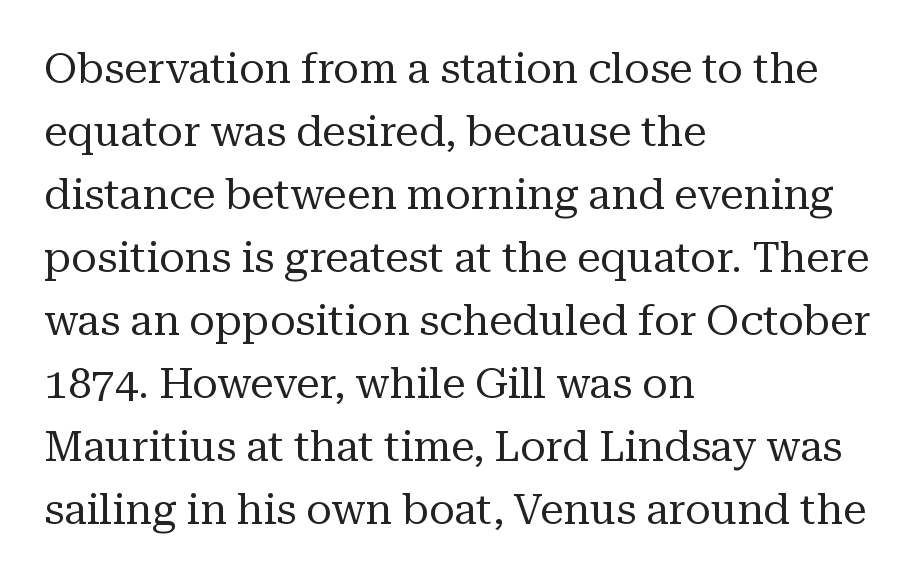
Q: Is the text bold? A: No.
Q: Is the text italic (slanted)? A: No, it is upright.
Q: Is the typeface a serif or a sans-serif typeface? A: Serif.
Q: Is the text underlined? A: No.
Q: How is the paragraph aligned? A: Left-aligned.
Q: Is the spacing between letters normal or unusually wide? A: Normal.
Q: Is the spacing between lines tight, normal or loose? A: Normal.
Q: Width (condensed, normal, or wide)? A: Normal.
Q: Stroke contrast? A: Medium.
Q: x-height? A: Medium.
Q: Monospaced? A: No.
